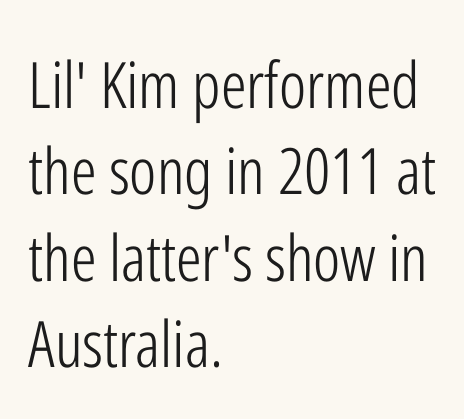
{"serif": "no", "italic": "no", "bold": "no", "weight": "light", "width": "condensed", "stroke_contrast": "low", "x_height": "medium", "monospaced": "no", "underline": "no", "align": "left", "line_spacing": "normal", "line_spacing_ratio": 1.35, "letter_spacing": "normal", "letter_spacing_em": 0.0, "glyph_px": 64}
